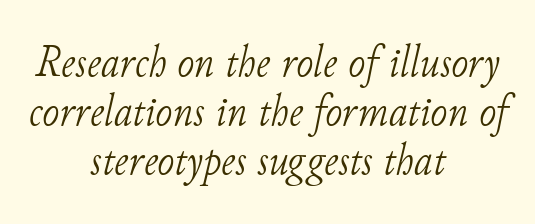
Do the characters align in a grid? No, the font is proportional. The typography opts for an oblique posture over an upright one. Unlike a clean sans, this face finishes its strokes with serifs. Weight class: somewhere from thin through regular.
